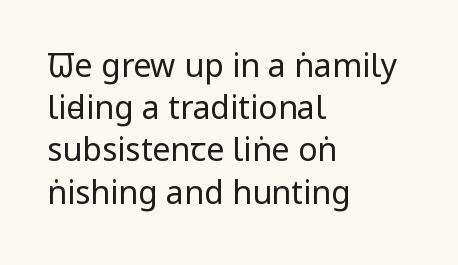
Q: Is the text bold? A: No.
Q: Is the text italic (slanted)? A: No, it is upright.
Q: Is the typeface a serif or a sans-serif typeface? A: Sans-serif.
Q: Is the text underlined? A: No.
Q: How is the paragraph aligned? A: Left-aligned.
Q: Is the spacing between letters normal or unusually wide? A: Normal.
Q: Is the spacing between lines tight, normal or loose? A: Normal.
Q: Width (condensed, normal, or wide)? A: Condensed.
Q: Stroke contrast? A: Low.
Q: x-height? A: Large.
Q: Monospaced? A: No.
